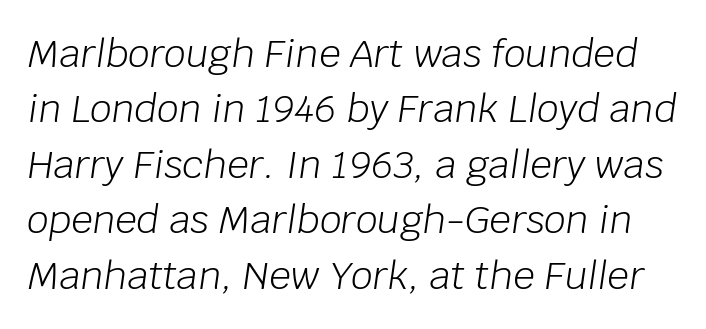
The image shows 38 px light type, italic (leaning right); set normal line spacing (1.46x), normal letter spacing, not underlined; low stroke contrast and a large x-height.
